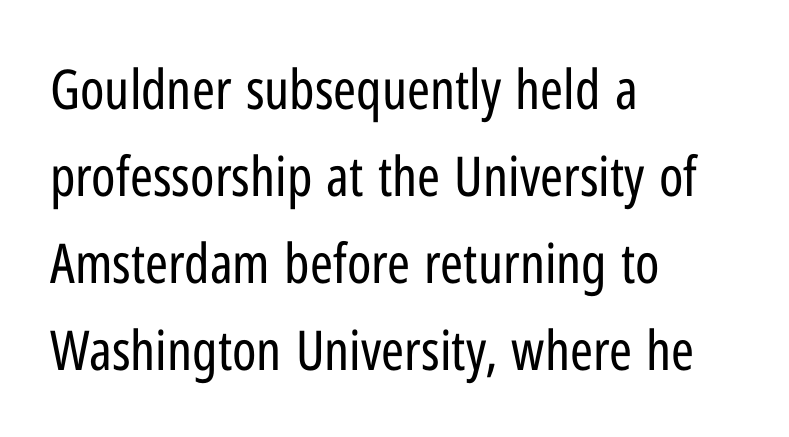
Q: Is the text bold? A: No.
Q: Is the text italic (slanted)? A: No, it is upright.
Q: Is the typeface a serif or a sans-serif typeface? A: Sans-serif.
Q: Is the text underlined? A: No.
Q: How is the paragraph aligned? A: Left-aligned.
Q: Is the spacing between letters normal or unusually wide? A: Normal.
Q: Is the spacing between lines tight, normal or loose? A: Normal.
Q: Width (condensed, normal, or wide)? A: Condensed.
Q: Stroke contrast? A: Low.
Q: x-height? A: Medium.
Q: Monospaced? A: No.
